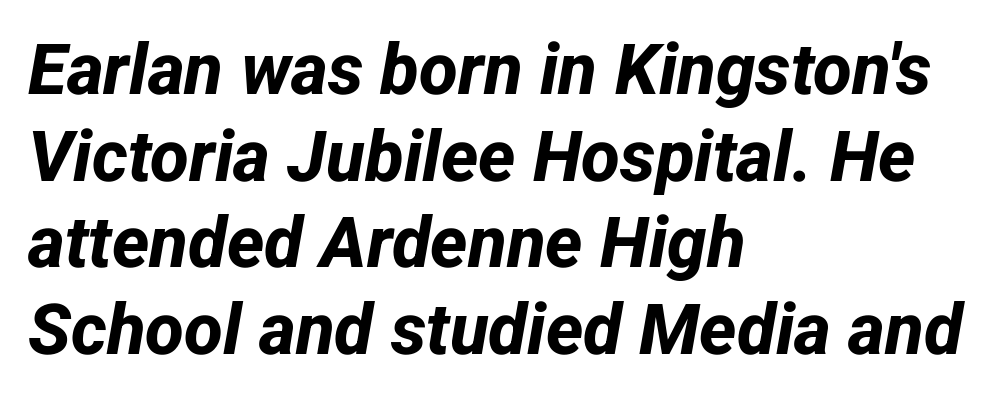
{"serif": "no", "bold": "yes", "weight": "bold", "width": "normal", "stroke_contrast": "low", "x_height": "medium", "monospaced": "no", "underline": "no", "align": "left", "line_spacing_ratio": 1.22, "letter_spacing": "normal", "letter_spacing_em": 0.0, "glyph_px": 71}
